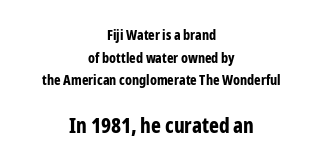
Q: Is the text bold? A: Yes.
Q: Is the text italic (slanted)? A: No, it is upright.
Q: Is the text underlined? A: No.
Q: How is the paragraph aligned? A: Centered.
Q: Is the spacing between letters normal or unusually wide? A: Normal.
Q: Is the spacing between lines tight, normal or loose? A: Normal.
Q: Which block of text is set in a larger size, the first (top) or the second (bottom)? A: The second (bottom) one.
